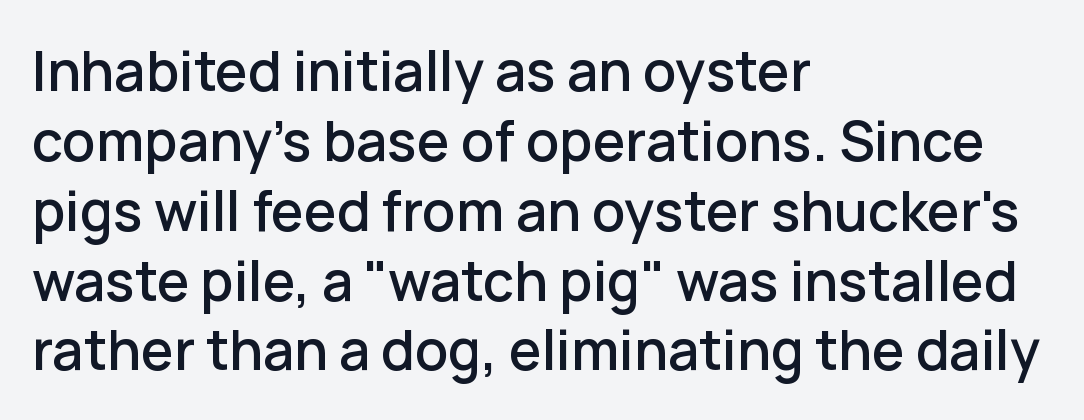
Words float on clear page, feet unadorned. Does the leading feel generous? No, just average. A sans-serif font was chosen for this passage. Unlike italic type, these characters show no tilt at all.
